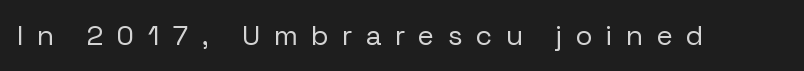
{"serif": "no", "italic": "no", "bold": "no", "weight": "regular", "width": "normal", "stroke_contrast": "low", "x_height": "medium", "monospaced": "no", "underline": "no", "letter_spacing": "wide", "letter_spacing_em": 0.49, "glyph_px": 28}
